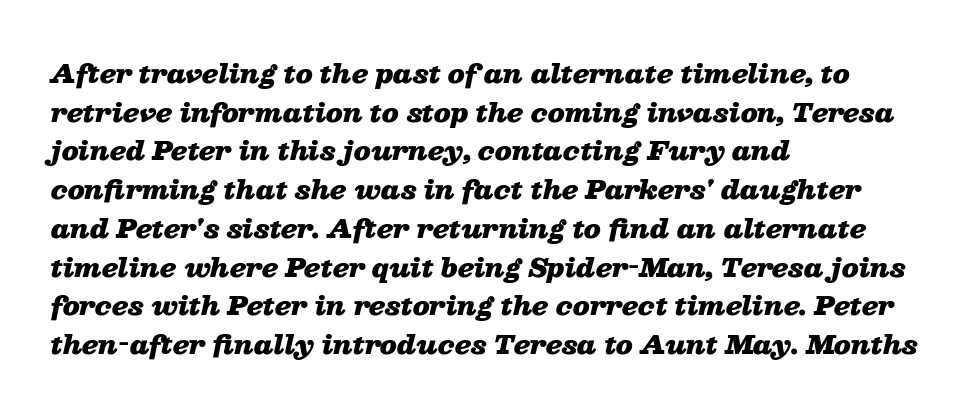
{"italic": "yes", "lean": "right", "slant_degrees": 13, "bold": "yes", "underline": "no", "align": "left", "line_spacing": "normal", "line_spacing_ratio": 1.55, "letter_spacing": "normal", "letter_spacing_em": 0.0, "glyph_px": 25}
